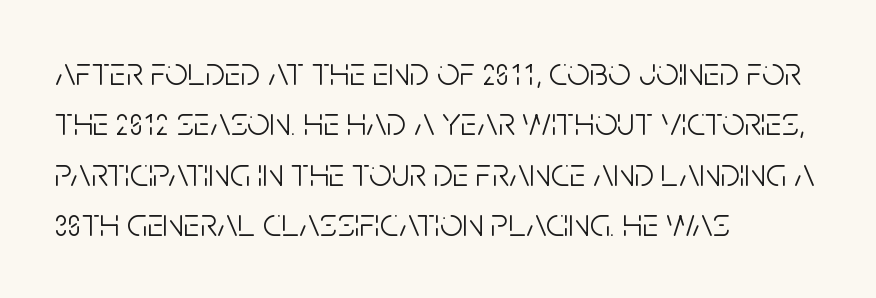
Q: Is the text bold? A: No.
Q: Is the text italic (slanted)? A: No, it is upright.
Q: Is the typeface a serif or a sans-serif typeface? A: Sans-serif.
Q: Is the text underlined? A: No.
Q: How is the paragraph aligned? A: Left-aligned.
Q: Is the spacing between letters normal or unusually wide? A: Normal.
Q: Is the spacing between lines tight, normal or loose? A: Normal.
Q: Width (condensed, normal, or wide)? A: Condensed.
Q: Stroke contrast? A: Low.
Q: x-height? A: Large.
Q: Monospaced? A: No.
